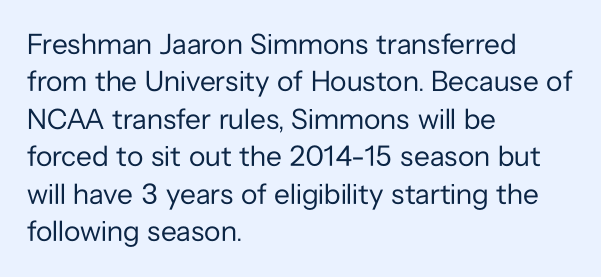
Are there feet on the stems? There aren't — it's a sans. The gap between lines stays unmarked. Does the lettering tilt? It doesn't — this is upright. Each letter keeps its own natural width here, so spacing adapts to shape. How are the letters spaced? Ordinarily, with no added tracking. The compositor pushed each line to the left boundary.
